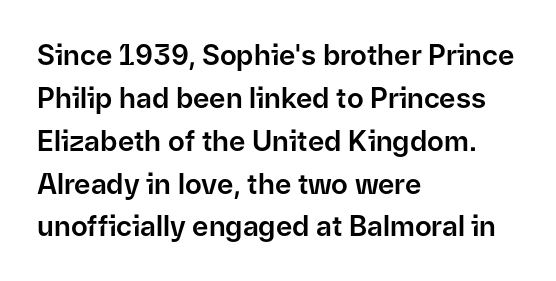
The image shows 28 px sans-serif type, upright; set left-aligned, normal line spacing (1.53x), normal letter spacing, not underlined; low stroke contrast and a medium x-height.
